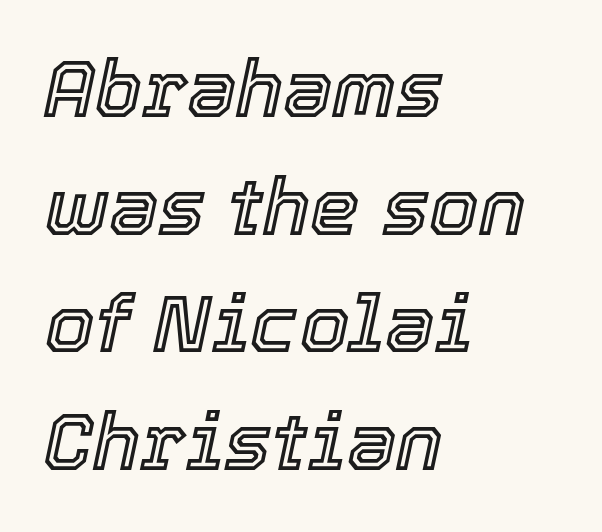
{"italic": "yes", "lean": "right", "slant_degrees": 12, "width": "normal", "x_height": "medium", "monospaced": "no", "underline": "no", "align": "left", "line_spacing": "normal", "line_spacing_ratio": 1.49, "letter_spacing": "normal", "letter_spacing_em": 0.0, "glyph_px": 79}
